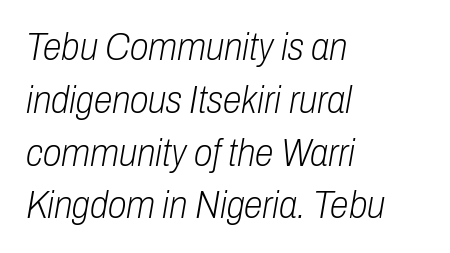
{"italic": "yes", "lean": "right", "slant_degrees": 10, "bold": "no", "weight": "light", "width": "condensed", "stroke_contrast": "low", "x_height": "medium", "monospaced": "no", "underline": "no", "align": "left", "line_spacing": "normal", "line_spacing_ratio": 1.39, "letter_spacing": "normal", "letter_spacing_em": 0.0, "glyph_px": 38}
